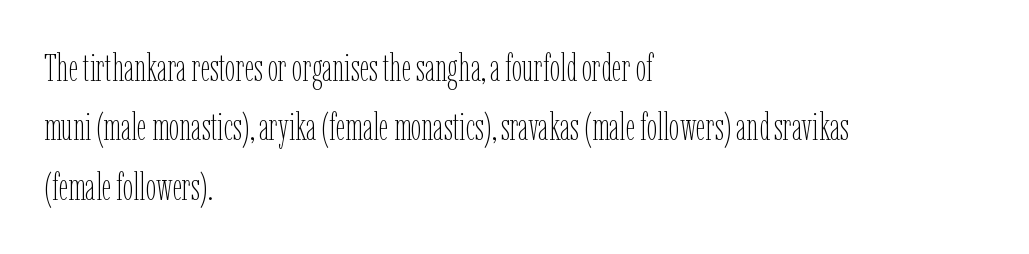
{"italic": "no", "bold": "no", "weight": "thin", "width": "condensed", "stroke_contrast": "low", "x_height": "medium", "monospaced": "no", "underline": "no", "align": "left", "line_spacing": "normal", "line_spacing_ratio": 1.56, "letter_spacing": "normal", "letter_spacing_em": 0.0, "glyph_px": 38}
